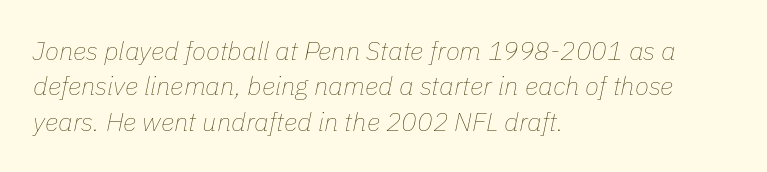
Q: Is the text bold? A: No.
Q: Is the text italic (slanted)? A: Yes, it leans right by about 11 degrees.
Q: Is the text underlined? A: No.
Q: How is the paragraph aligned? A: Left-aligned.
Q: Is the spacing between letters normal or unusually wide? A: Normal.
Q: Is the spacing between lines tight, normal or loose? A: Normal.
